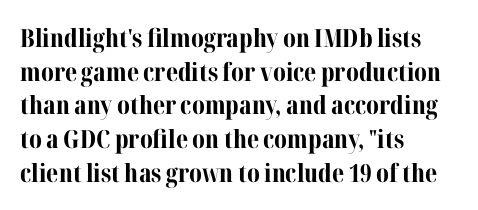
Students, note that the glyphs here touch the page at normal intervals. Chunky letters — that's bold for sure. Descenders are the only things crossing below the line. Notice how the passage keeps a crisp vertical edge on the left only.
